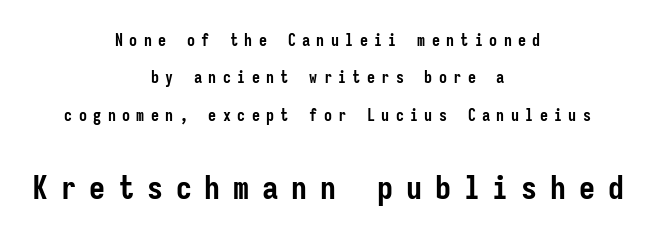
{"serif": "no", "italic": "no", "bold": "yes", "weight": "semibold", "width": "condensed", "stroke_contrast": "low", "x_height": "medium", "monospaced": "yes", "underline": "no", "align": "center", "line_spacing": "loose", "line_spacing_ratio": 2.34, "letter_spacing": "wide", "letter_spacing_em": 0.4, "larger_block": "second", "size_ratio": 2.0, "glyph_px": 32}
